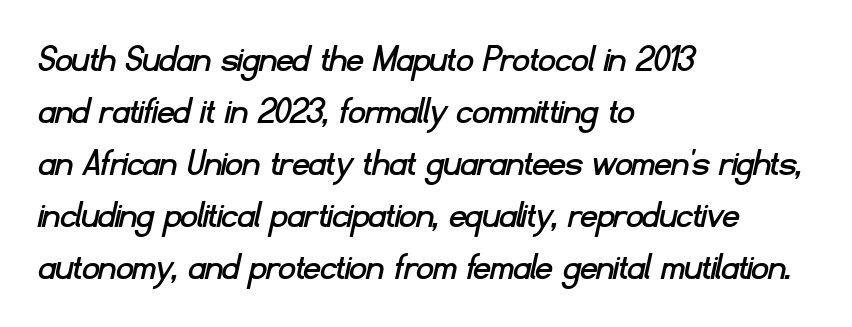
The image shows 41 px sans-serif type; set left-aligned, normal line spacing (1.27x), normal letter spacing, not underlined; low stroke contrast and a small x-height.
